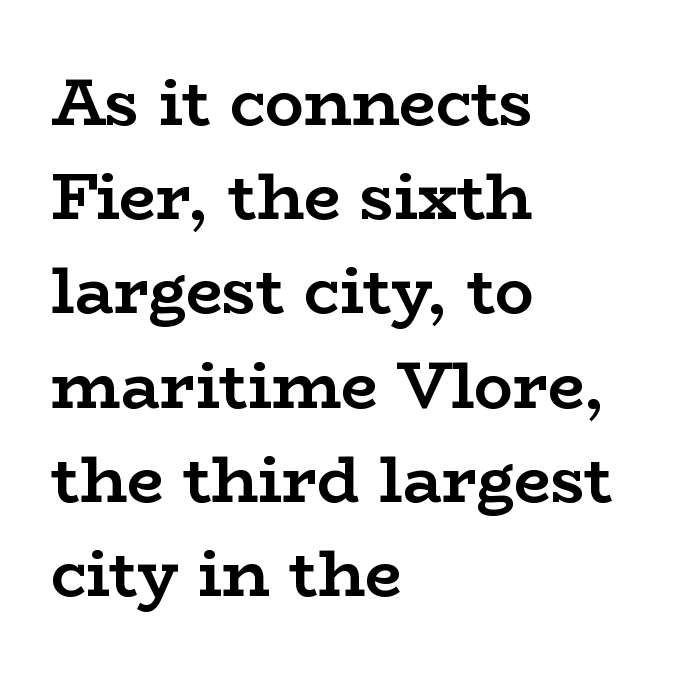
The passage shown is typed in a proportional face where columns would drift. A clean baseline with only descenders dipping below it. The lines sit at an ordinary, default distance from one another. Posture: upright roman.
